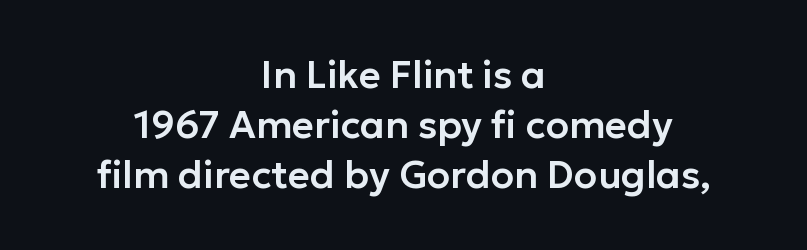
{"serif": "no", "italic": "no", "width": "normal", "stroke_contrast": "low", "x_height": "medium", "monospaced": "no", "underline": "no", "align": "center", "line_spacing": "normal", "line_spacing_ratio": 1.32, "letter_spacing": "normal", "letter_spacing_em": 0.0, "glyph_px": 38}
